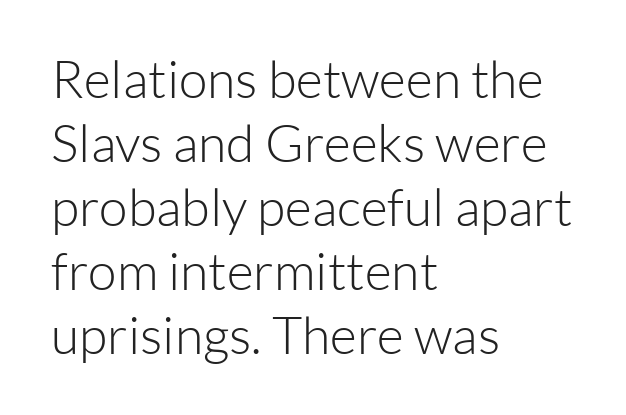
The passage shown is typeset with a sans-serif family. Caption: face not bold, strokes unweighted. Only glyphs here, with clear space below each row. Teacher's note: observe the even left margin — that is flush-left alignment. The passage shown is typed in a proportional face where columns would drift. These lines were composed using upright roman letters.
